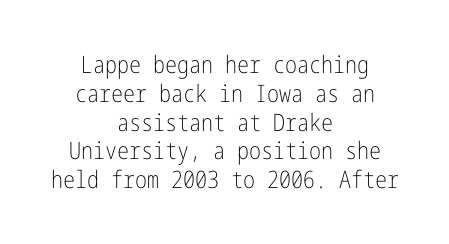
What stands out about the letter spacing? Nothing — it is the standard amount. Every row of glyphs is offset so its center matches the block's center. Posture: upright roman. Unbolded letterforms with no extra heft. The space directly below the letters is spotless.
